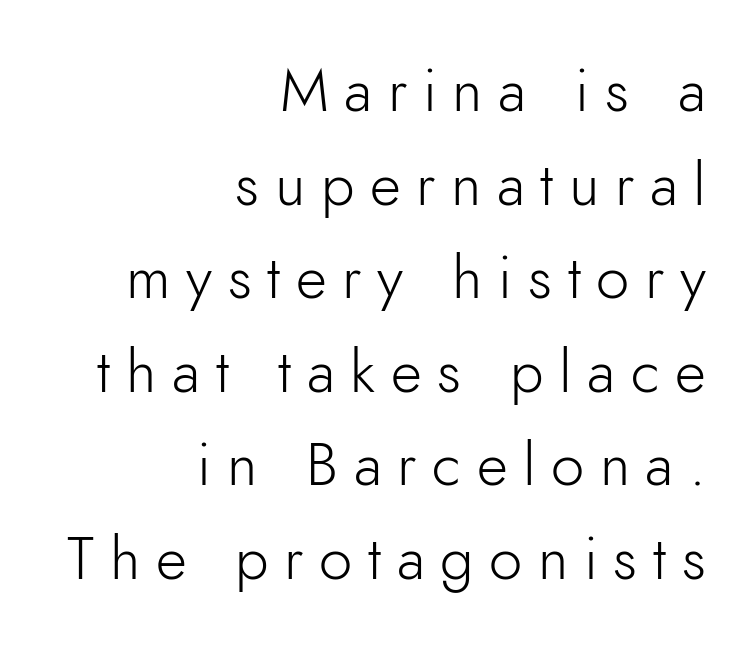
{"serif": "no", "italic": "no", "bold": "no", "weight": "light", "width": "normal", "stroke_contrast": "low", "x_height": "small", "monospaced": "no", "underline": "no", "align": "right", "line_spacing": "normal", "line_spacing_ratio": 1.56, "letter_spacing": "wide", "letter_spacing_em": 0.26, "glyph_px": 60}
